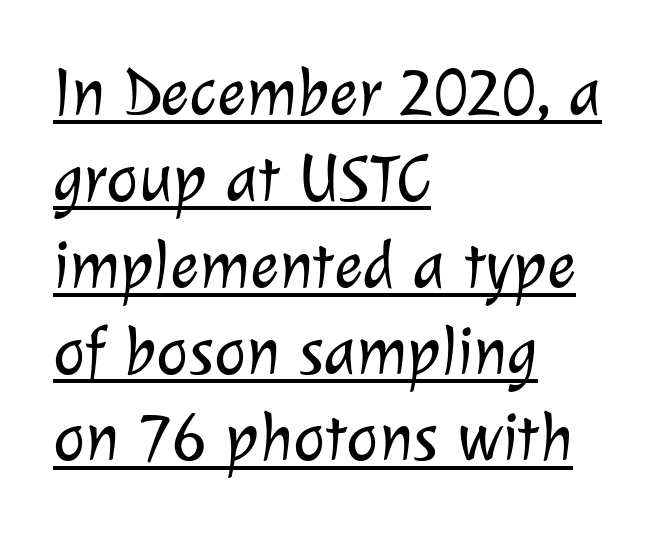
The image shows 68 px light sans-serif type; set left-aligned, normal line spacing (1.27x), normal letter spacing, underlined; low stroke contrast and a medium x-height.
